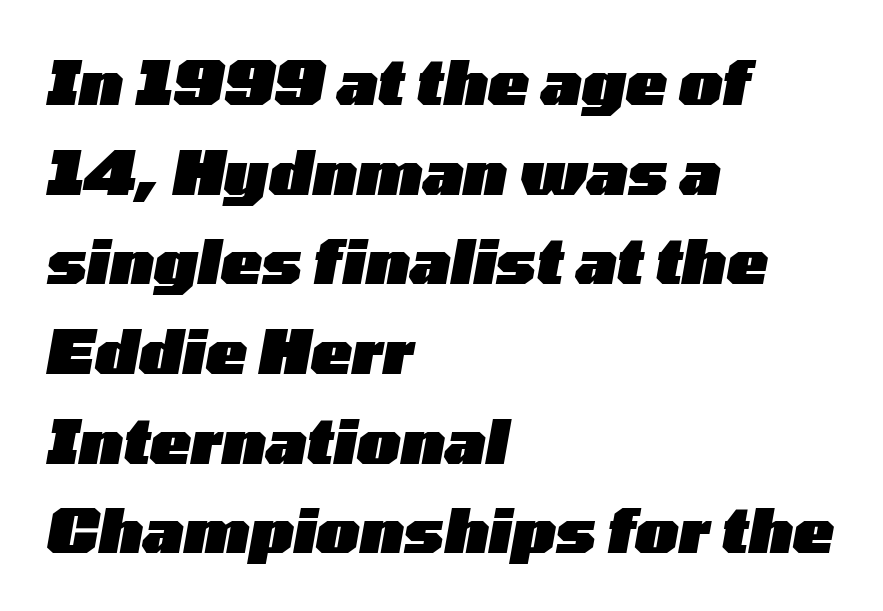
Q: Is the text bold? A: Yes.
Q: Is the text italic (slanted)? A: Yes, it leans right by about 10 degrees.
Q: Is the text underlined? A: No.
Q: How is the paragraph aligned? A: Left-aligned.
Q: Is the spacing between letters normal or unusually wide? A: Normal.
Q: Is the spacing between lines tight, normal or loose? A: Normal.
Q: Width (condensed, normal, or wide)? A: Wide.
Q: Stroke contrast? A: Low.
Q: x-height? A: Medium.
Q: Monospaced? A: No.
